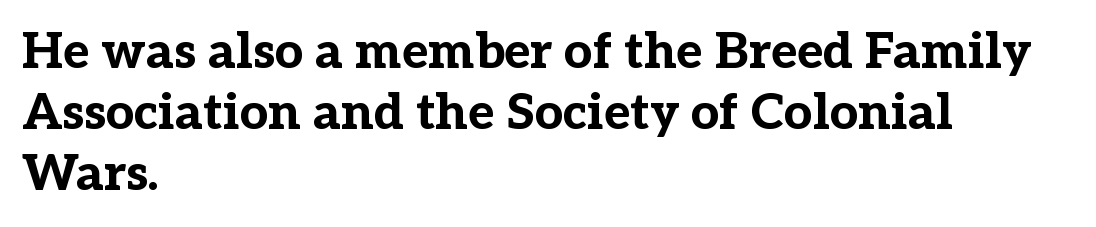
Q: Is the text bold? A: Yes.
Q: Is the text italic (slanted)? A: No, it is upright.
Q: Is the typeface a serif or a sans-serif typeface? A: Serif.
Q: Is the text underlined? A: No.
Q: How is the paragraph aligned? A: Left-aligned.
Q: Is the spacing between letters normal or unusually wide? A: Normal.
Q: Width (condensed, normal, or wide)? A: Normal.
Q: Stroke contrast? A: Low.
Q: x-height? A: Medium.
Q: Monospaced? A: No.
